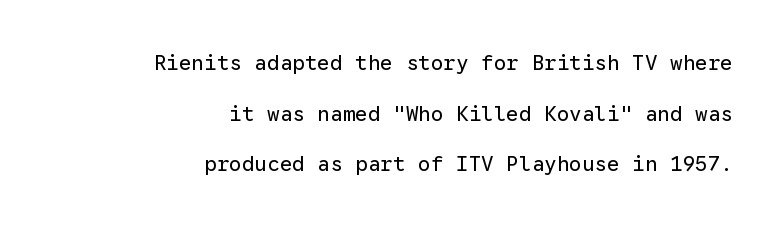
The image shows 21 px text type, upright; set right-aligned, loose line spacing (2.41x), normal letter spacing, not underlined.
